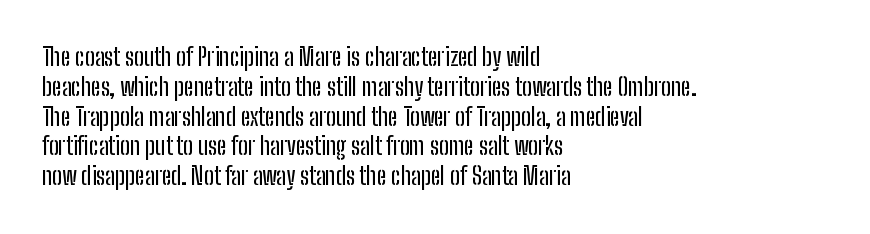
The image shows 24 px text type, upright; set left-aligned, line spacing 1.24x, normal letter spacing, not underlined.
